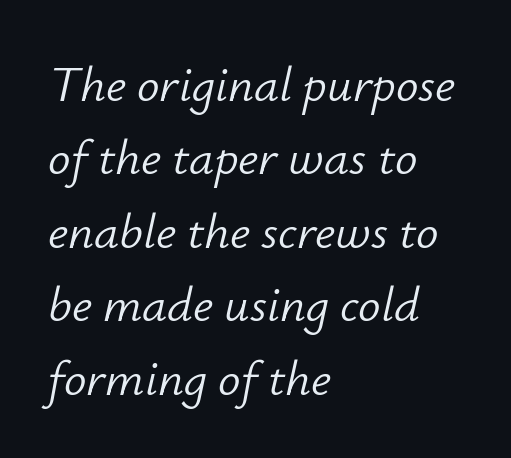
The letters advance in unequal steps, a hallmark of proportional type. The rag falls on the right side of this text block. The face used here is rendered with its standard letterfit. The letterforms sit at book weight or below. The leading is moderate, giving the passage an even texture. It's the slanting kind of type.
